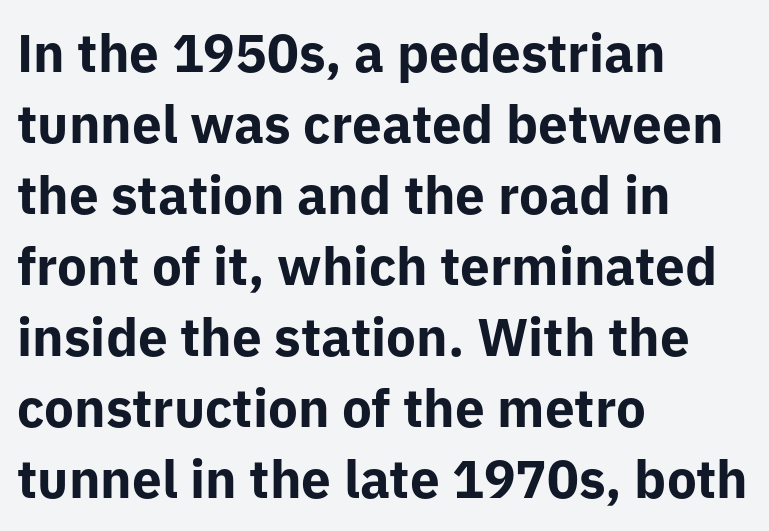
The image shows 53 px bold sans-serif type, upright; set left-aligned, normal line spacing (1.34x), normal letter spacing, not underlined; low stroke contrast and a medium x-height.
